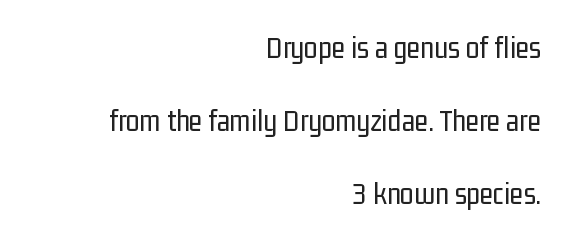
The image shows 31 px regular-weight, condensed sans-serif type, upright; set right-aligned, loose line spacing (2.36x), normal letter spacing, not underlined; low stroke contrast and a medium x-height.
